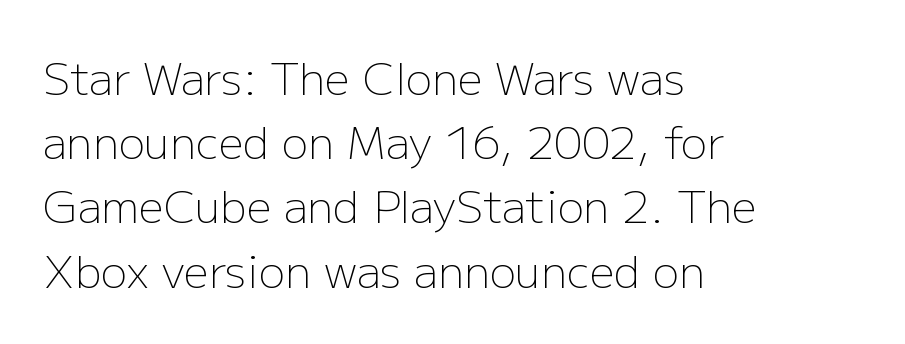
{"serif": "no", "italic": "no", "bold": "no", "weight": "light", "width": "normal", "stroke_contrast": "low", "x_height": "medium", "monospaced": "no", "underline": "no", "align": "left", "line_spacing": "normal", "line_spacing_ratio": 1.46, "letter_spacing": "normal", "letter_spacing_em": 0.0, "glyph_px": 44}
